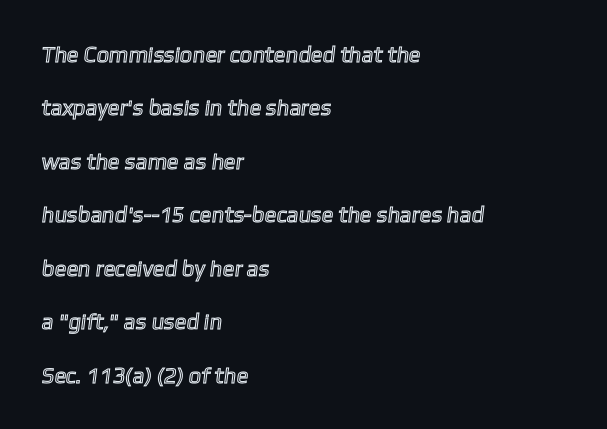
{"underline": "no", "align": "left", "line_spacing": "loose", "line_spacing_ratio": 2.43, "letter_spacing": "normal", "letter_spacing_em": 0.0, "glyph_px": 22}
